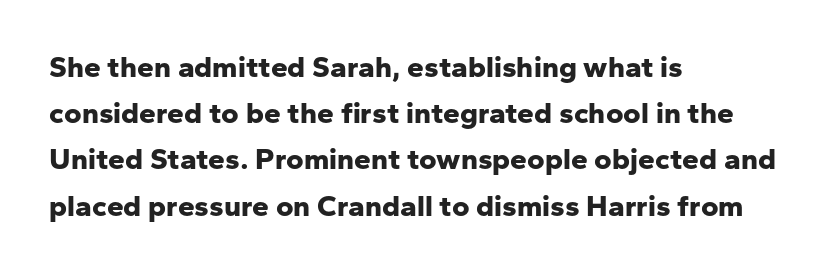
The image shows 30 px bold sans-serif type, upright; set left-aligned, normal line spacing (1.54x), normal letter spacing, not underlined; low stroke contrast and a medium x-height.
